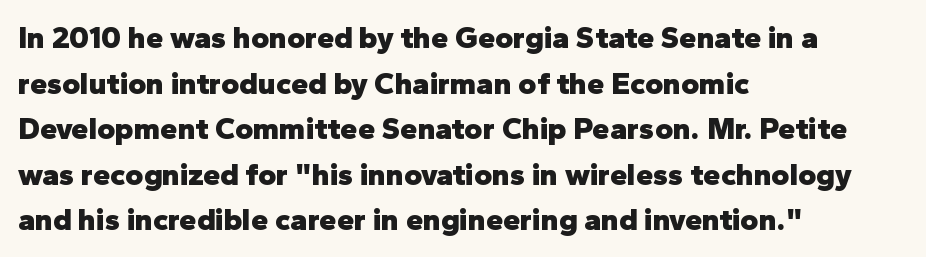
The image shows 31 px heavy sans-serif type, upright; set left-aligned, normal line spacing (1.47x), normal letter spacing, not underlined; low stroke contrast and a medium x-height.
